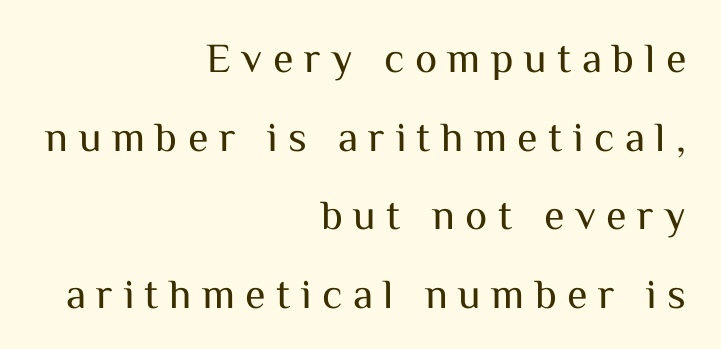
Q: Is the text bold? A: No.
Q: Is the text italic (slanted)? A: No, it is upright.
Q: Is the typeface a serif or a sans-serif typeface? A: Sans-serif.
Q: Is the text underlined? A: No.
Q: How is the paragraph aligned? A: Right-aligned.
Q: Is the spacing between letters normal or unusually wide? A: Unusually wide.
Q: Width (condensed, normal, or wide)? A: Normal.
Q: Stroke contrast? A: Medium.
Q: x-height? A: Medium.
Q: Monospaced? A: No.
